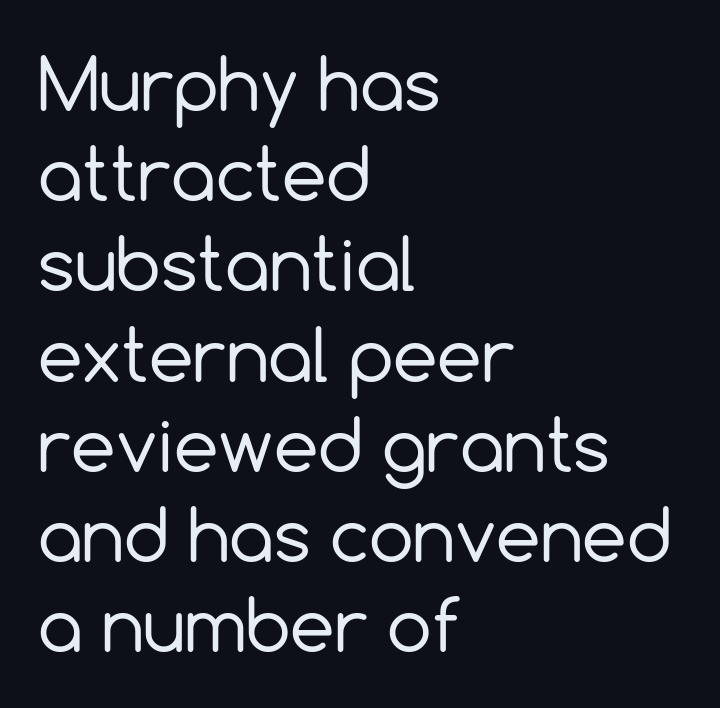
Q: Is the text bold? A: No.
Q: Is the text italic (slanted)? A: No, it is upright.
Q: Is the typeface a serif or a sans-serif typeface? A: Sans-serif.
Q: Is the text underlined? A: No.
Q: How is the paragraph aligned? A: Left-aligned.
Q: Is the spacing between letters normal or unusually wide? A: Normal.
Q: Is the spacing between lines tight, normal or loose? A: Normal.
Q: Width (condensed, normal, or wide)? A: Normal.
Q: x-height? A: Medium.
Q: Monospaced? A: No.
